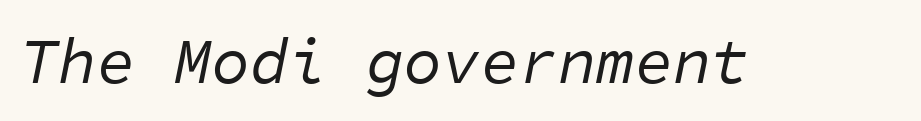
{"italic": "yes", "lean": "right", "slant_degrees": 11, "bold": "no", "weight": "regular", "width": "normal", "stroke_contrast": "low", "x_height": "medium", "monospaced": "yes", "underline": "no", "letter_spacing": "normal", "letter_spacing_em": 0.0, "glyph_px": 64}
